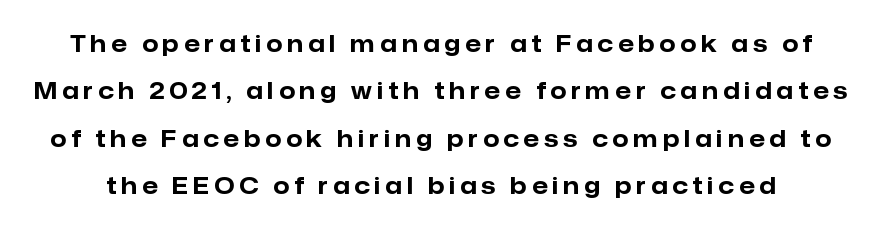
Q: Is the text bold? A: Yes.
Q: Is the text italic (slanted)? A: No, it is upright.
Q: Is the text underlined? A: No.
Q: Is the spacing between letters normal or unusually wide? A: Unusually wide.
Q: Is the spacing between lines tight, normal or loose? A: Loose.
